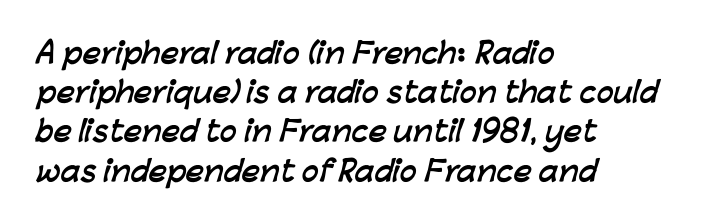
{"serif": "no", "bold": "yes", "weight": "semibold", "width": "normal", "stroke_contrast": "low", "x_height": "medium", "monospaced": "no", "underline": "no", "align": "left", "line_spacing": "normal", "line_spacing_ratio": 1.4, "letter_spacing": "normal", "letter_spacing_em": 0.0, "glyph_px": 28}
